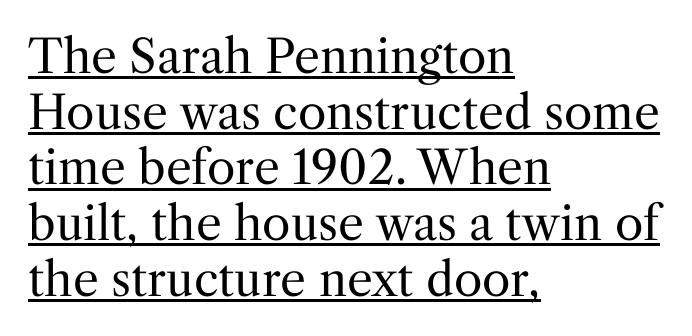
The image shows 46 px regular-weight serif type, upright; set left-aligned, line spacing 1.21x, normal letter spacing, underlined; medium stroke contrast and a medium x-height.
